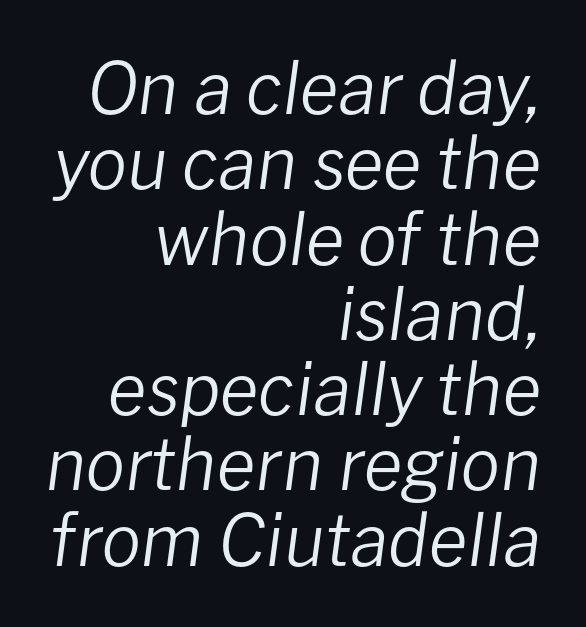
The image shows 71 px regular-weight type, italic (leaning right); set right-aligned, tight line spacing (1.06x), normal letter spacing, not underlined; low stroke contrast and a medium x-height.
